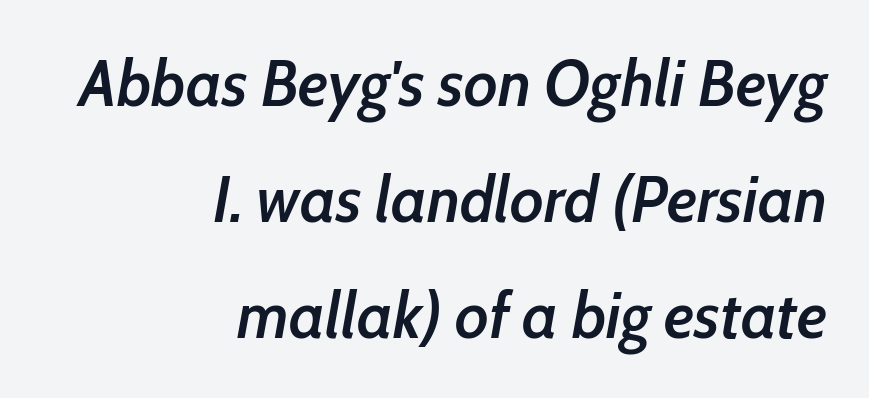
The image shows 66 px semibold, condensed type, italic (leaning right); set right-aligned, line spacing 1.76x, normal letter spacing, not underlined; low stroke contrast and a medium x-height.
